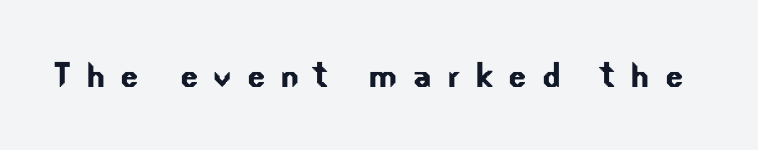
Letter spacing: wide. This sample has the flowing, uneven cadence of proportional lettering. Lines of text with bare space underneath. No feet cap the strokes, marking this as sans-serif type.
